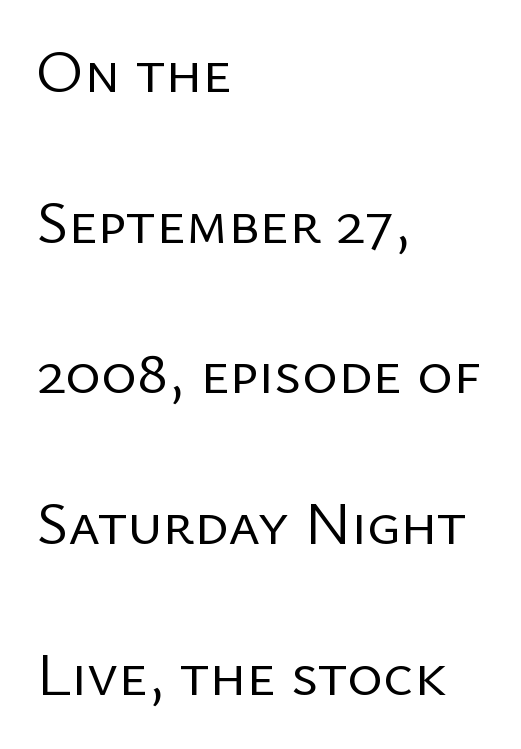
{"serif": "no", "italic": "no", "bold": "no", "weight": "regular", "width": "normal", "stroke_contrast": "low", "x_height": "medium", "monospaced": "no", "underline": "no", "align": "left", "line_spacing": "loose", "line_spacing_ratio": 2.47, "letter_spacing": "normal", "letter_spacing_em": 0.0, "glyph_px": 61}
